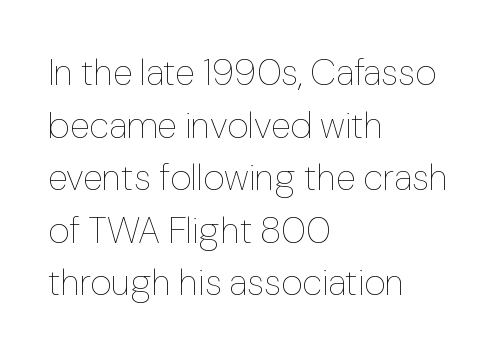
The image shows 37 px thin type, upright; set left-aligned, normal line spacing (1.42x), normal letter spacing, not underlined; low stroke contrast and a medium x-height.
